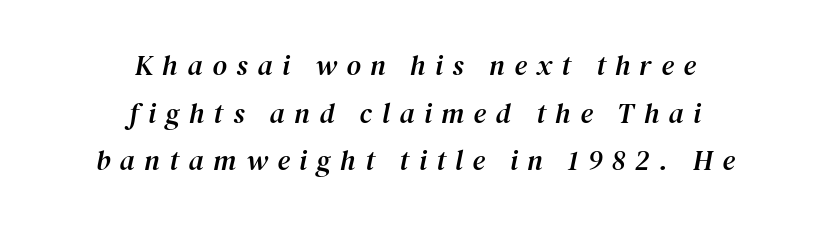
Q: Is the text italic (slanted)? A: Yes, it leans right by about 12 degrees.
Q: Is the typeface a serif or a sans-serif typeface? A: Serif.
Q: Is the text underlined? A: No.
Q: How is the paragraph aligned? A: Centered.
Q: Is the spacing between letters normal or unusually wide? A: Unusually wide.
Q: Is the spacing between lines tight, normal or loose? A: Normal.
Q: Width (condensed, normal, or wide)? A: Normal.
Q: Stroke contrast? A: Medium.
Q: x-height? A: Medium.
Q: Monospaced? A: No.
